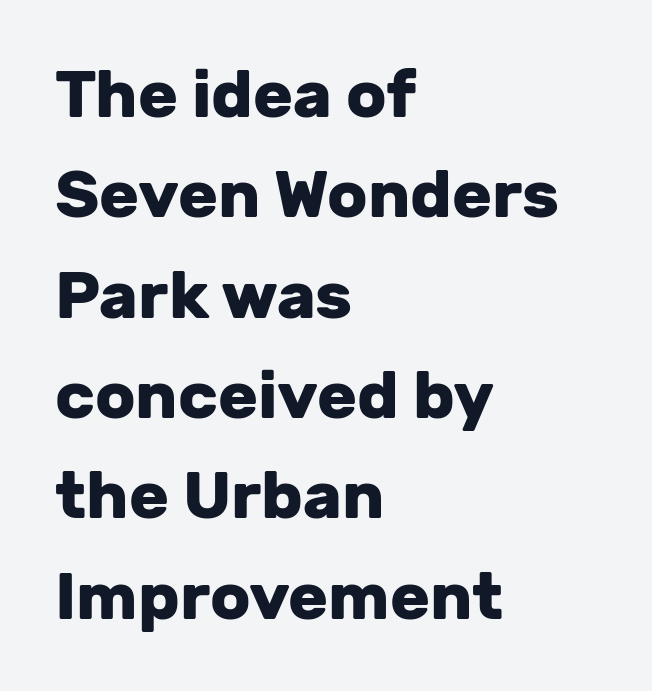
{"serif": "no", "italic": "no", "bold": "yes", "weight": "heavy", "width": "normal", "stroke_contrast": "low", "x_height": "medium", "monospaced": "no", "underline": "no", "align": "left", "line_spacing": "normal", "line_spacing_ratio": 1.52, "letter_spacing": "normal", "letter_spacing_em": 0.0, "glyph_px": 66}
